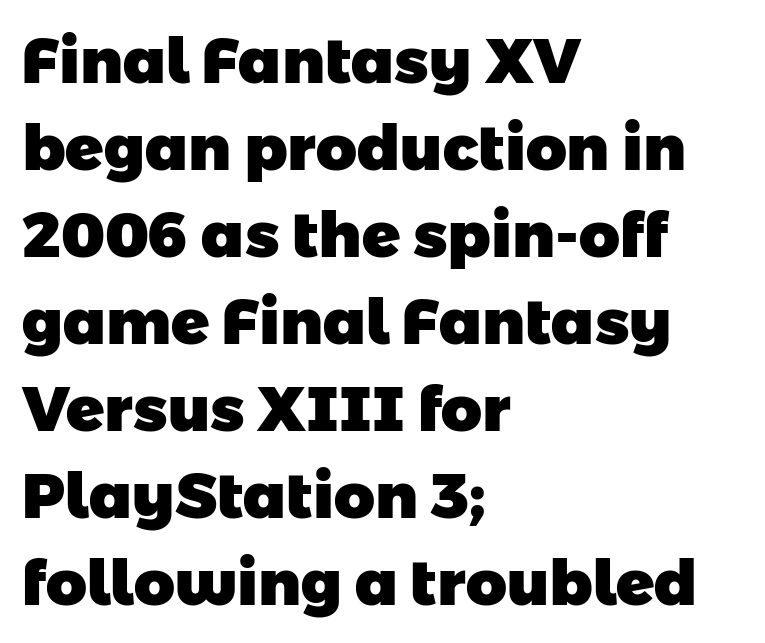
{"serif": "no", "bold": "yes", "weight": "heavy", "width": "normal", "stroke_contrast": "low", "x_height": "medium", "monospaced": "no", "underline": "no", "align": "left", "line_spacing": "normal", "line_spacing_ratio": 1.38, "letter_spacing": "normal", "letter_spacing_em": 0.0, "glyph_px": 63}
